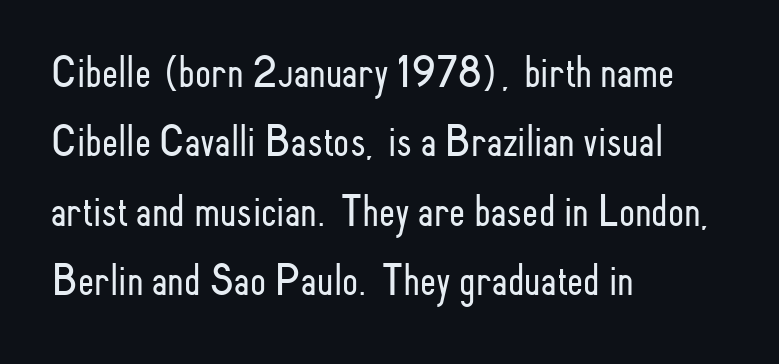
The image shows 46 px light, condensed sans-serif type, upright; set left-aligned, normal line spacing (1.51x), normal letter spacing, not underlined; low stroke contrast and a small x-height.
